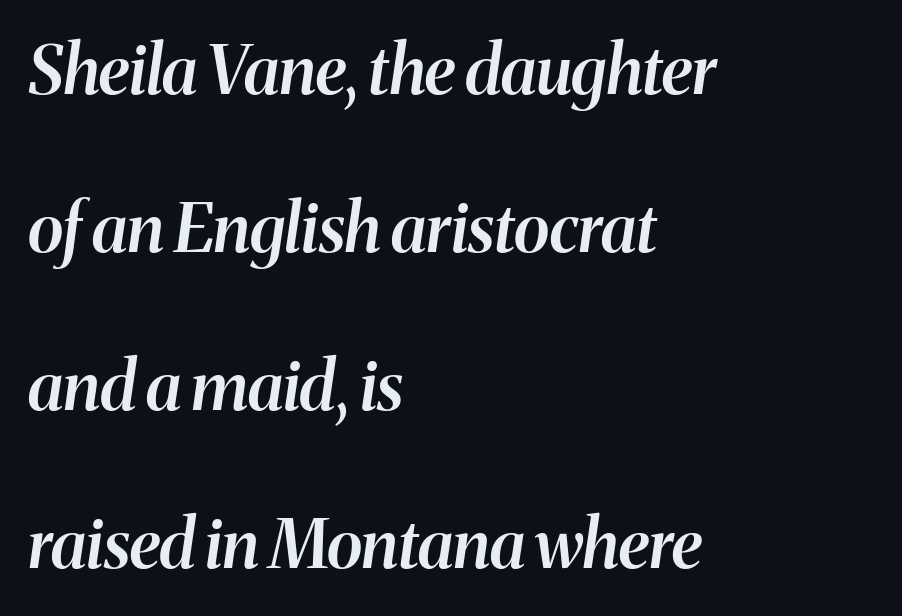
Q: Is the text bold? A: Semi-bold.
Q: Is the text italic (slanted)? A: Yes, it leans right by about 8 degrees.
Q: Is the text underlined? A: No.
Q: How is the paragraph aligned? A: Left-aligned.
Q: Is the spacing between letters normal or unusually wide? A: Normal.
Q: Is the spacing between lines tight, normal or loose? A: Loose.
Q: Width (condensed, normal, or wide)? A: Normal.
Q: Stroke contrast? A: Medium.
Q: x-height? A: Medium.
Q: Monospaced? A: No.
